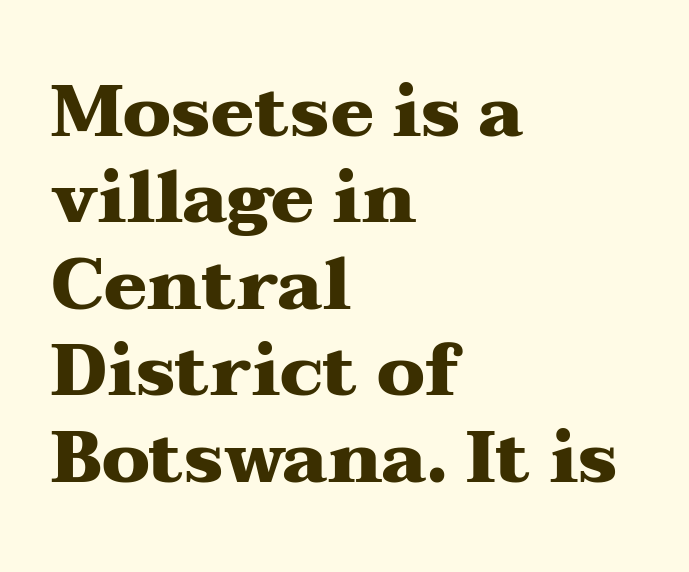
Note the varied advance widths — an 'i' is clearly narrower than an 'm'. Designer's note — italics off, roman on. The type is set solid horizontally, with unmodified tracking. Does the type have serifs? Yes, each stem ends in a small foot. Typeset ragged right — the left edge is the straight one. Clear beneath every line of the passage.
